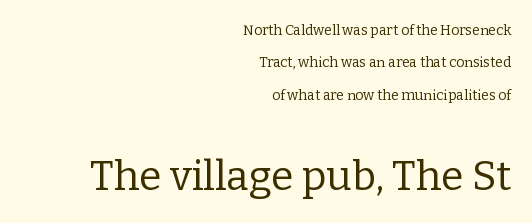
{"serif": "yes", "italic": "no", "bold": "no", "weight": "regular", "width": "normal", "stroke_contrast": "low", "x_height": "medium", "monospaced": "no", "underline": "no", "align": "right", "line_spacing": "loose", "line_spacing_ratio": 2.32, "letter_spacing": "normal", "letter_spacing_em": 0.0, "larger_block": "second", "size_ratio": 2.93, "glyph_px": 41}
